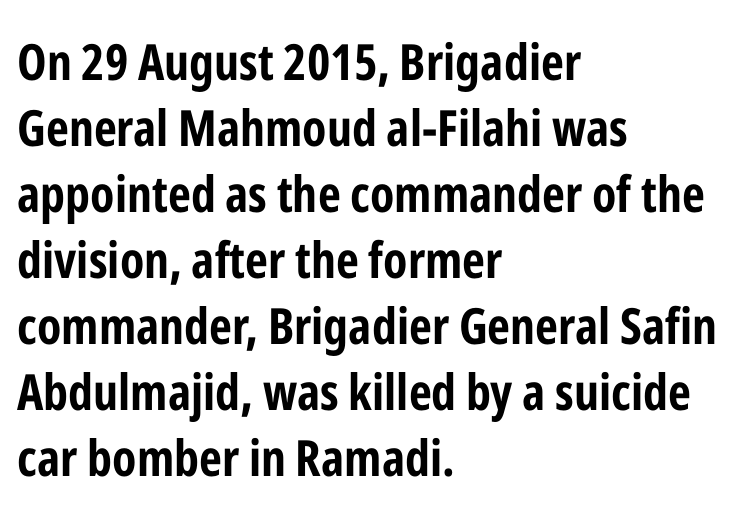
These lines stack with their left ends in a neat column. Does the weight exceed regular? Yes, all the way to bold. Note: no serifs on the glyphs. Decoration check: the copy has no underline. The letterforms sit shoulder to shoulder at normal distance. How would I describe the line gaps? Plain and ordinary.
